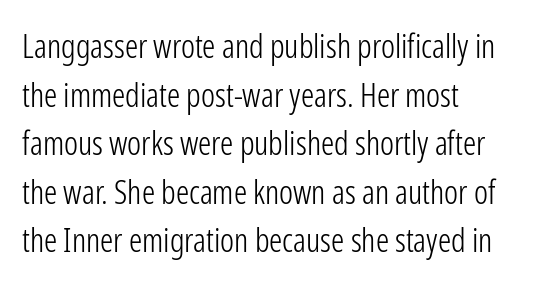
The image shows 33 px light, condensed sans-serif type, upright; set left-aligned, normal line spacing (1.47x), normal letter spacing, not underlined; low stroke contrast and a medium x-height.
